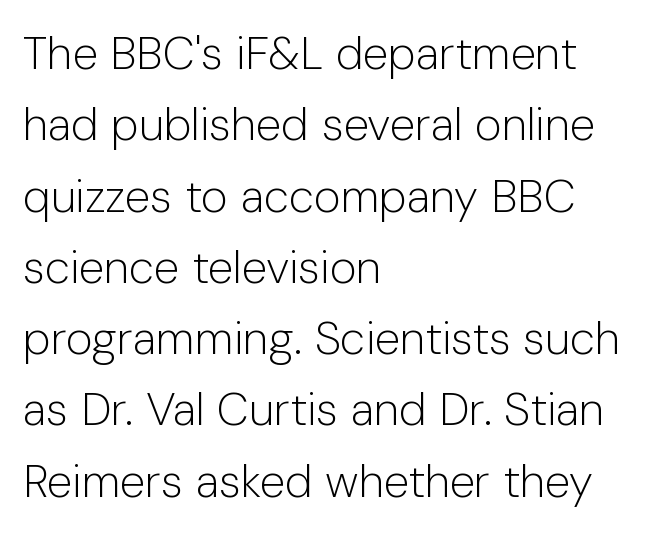
Q: Is the text bold? A: No.
Q: Is the text italic (slanted)? A: No, it is upright.
Q: Is the typeface a serif or a sans-serif typeface? A: Sans-serif.
Q: Is the text underlined? A: No.
Q: How is the paragraph aligned? A: Left-aligned.
Q: Is the spacing between letters normal or unusually wide? A: Normal.
Q: Is the spacing between lines tight, normal or loose? A: Normal.
Q: Width (condensed, normal, or wide)? A: Normal.
Q: Stroke contrast? A: Low.
Q: x-height? A: Medium.
Q: Monospaced? A: No.
